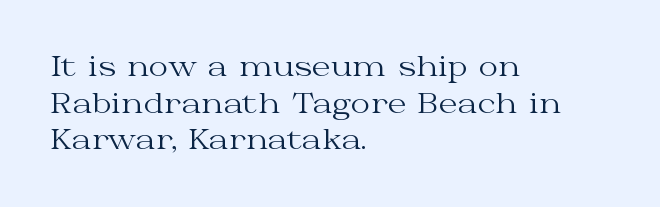
Q: Is the text bold? A: No.
Q: Is the text italic (slanted)? A: No, it is upright.
Q: Is the text underlined? A: No.
Q: How is the paragraph aligned? A: Left-aligned.
Q: Is the spacing between letters normal or unusually wide? A: Normal.
Q: Is the spacing between lines tight, normal or loose? A: Normal.
